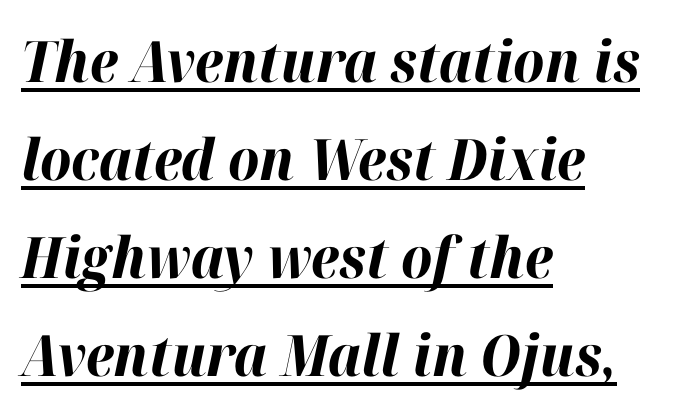
Q: Is the text bold? A: Yes.
Q: Is the text italic (slanted)? A: Yes, it leans right by about 12 degrees.
Q: Is the text underlined? A: Yes.
Q: How is the paragraph aligned? A: Left-aligned.
Q: Is the spacing between letters normal or unusually wide? A: Normal.
Q: Width (condensed, normal, or wide)? A: Normal.
Q: Stroke contrast? A: High.
Q: x-height? A: Medium.
Q: Monospaced? A: No.
